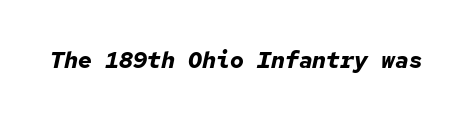
{"italic": "yes", "lean": "right", "slant_degrees": 12, "bold": "yes", "underline": "no", "letter_spacing": "normal", "letter_spacing_em": 0.0, "glyph_px": 23}
